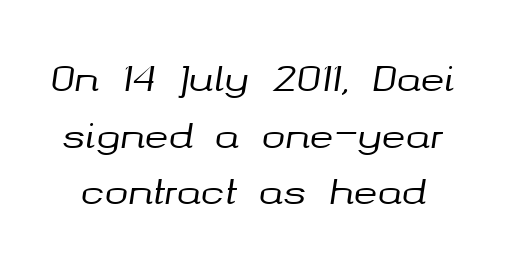
{"italic": "yes", "lean": "right", "slant_degrees": 8, "width": "normal", "stroke_contrast": "medium", "x_height": "medium", "monospaced": "no", "underline": "no", "line_spacing": "normal", "line_spacing_ratio": 1.57, "letter_spacing": "normal", "letter_spacing_em": 0.0, "glyph_px": 36}
